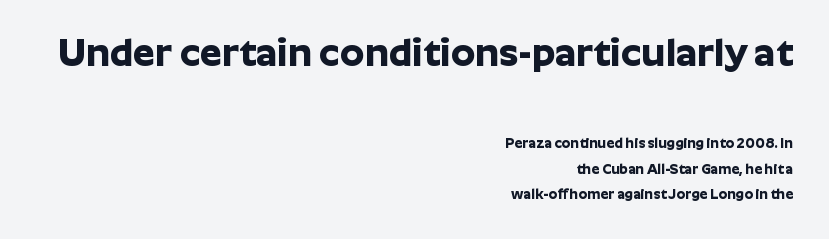
Q: Is the text bold? A: Yes.
Q: Is the text italic (slanted)? A: No, it is upright.
Q: Is the typeface a serif or a sans-serif typeface? A: Sans-serif.
Q: Is the text underlined? A: No.
Q: How is the paragraph aligned? A: Right-aligned.
Q: Is the spacing between letters normal or unusually wide? A: Normal.
Q: Which block of text is set in a larger size, the first (top) or the second (bottom)? A: The first (top) one.
Q: Width (condensed, normal, or wide)? A: Normal.
Q: Stroke contrast? A: Low.
Q: x-height? A: Medium.
Q: Monospaced? A: No.
